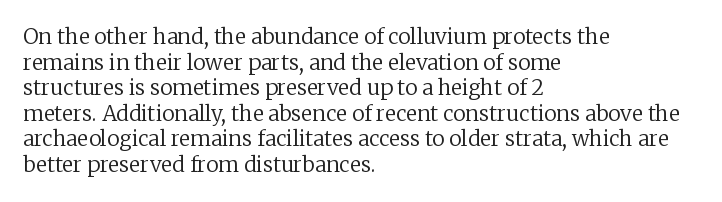
{"italic": "no", "bold": "no", "underline": "no", "align": "left", "line_spacing_ratio": 1.22, "letter_spacing": "normal", "letter_spacing_em": 0.0, "glyph_px": 21}
